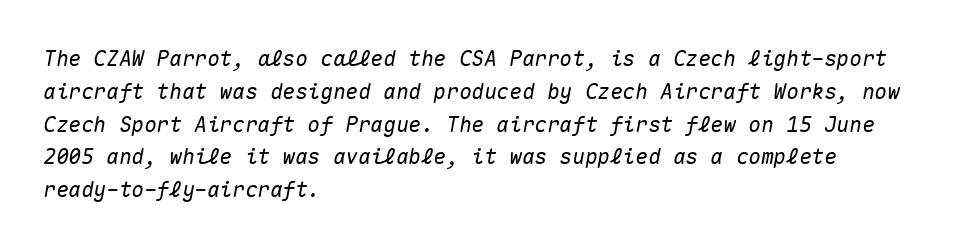
The foot of each line stays bare and open. Visually the block forms a straight wall on the left and a jagged coastline on the right. Compared with typical paragraphs, the rows here are spaced about the same. The font's italic variant was chosen for this text.
